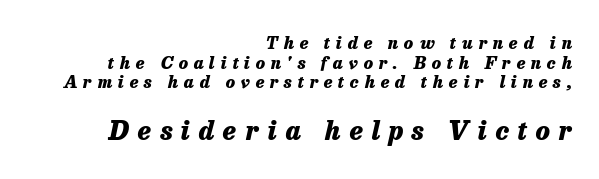
Each glyph is drawn with heavy, bold strokes. One-word summary of the alignment: right. A bare baseline throughout the passage. Compared with ordinary roman type, these characters are visibly tilted. Which chunk is bigger? The second one — the bottom block dwarfs the top. Short note: letters widely spaced.
